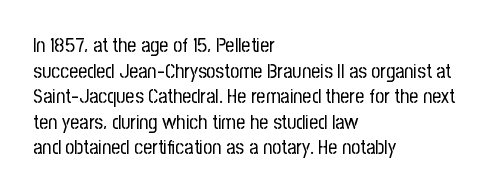
{"italic": "no", "bold": "no", "underline": "no", "align": "left", "line_spacing": "normal", "line_spacing_ratio": 1.28, "letter_spacing": "normal", "letter_spacing_em": 0.0, "glyph_px": 20}
